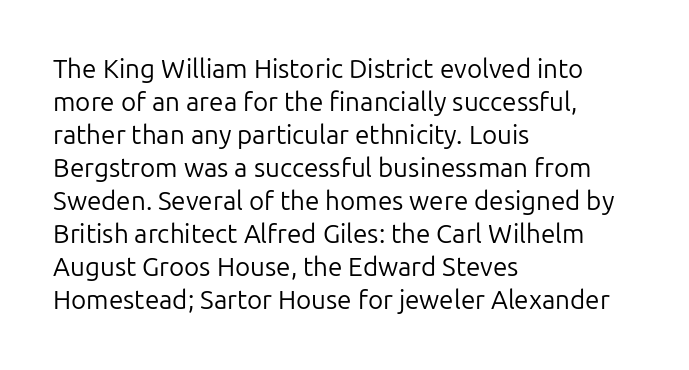
The image shows 26 px text type, upright; set left-aligned, normal line spacing (1.27x), normal letter spacing, not underlined.
